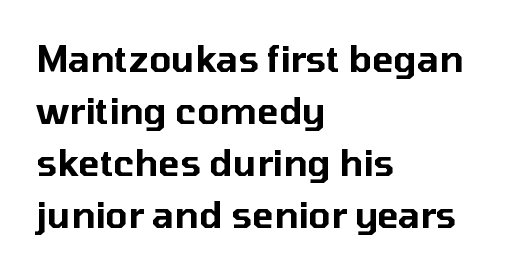
Line starts are locked; line ends wander. This is roman type, the default non-slanted kind. A typesetter would call this proportional, since set widths differ per character. The gaps between neighbouring characters are ordinary and unremarkable.
